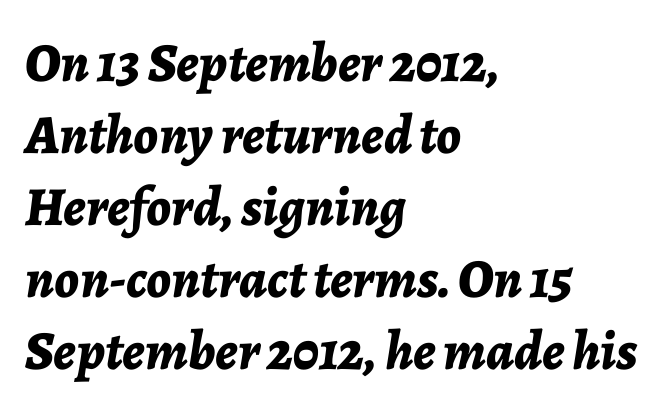
These lines keep a tight, regular rhythm from letter to letter. What's the leading like? Ordinary, nothing unusual. Italic? Definitely — the glyphs are oblique. Line beginnings align vertically; line endings do not.
